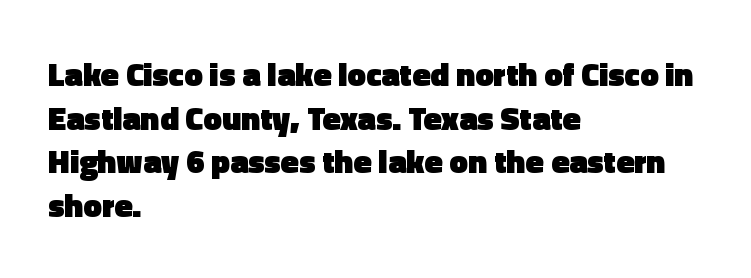
The image shows 33 px heavy sans-serif type, upright; set left-aligned, normal line spacing (1.32x), normal letter spacing, not underlined; a medium x-height.
